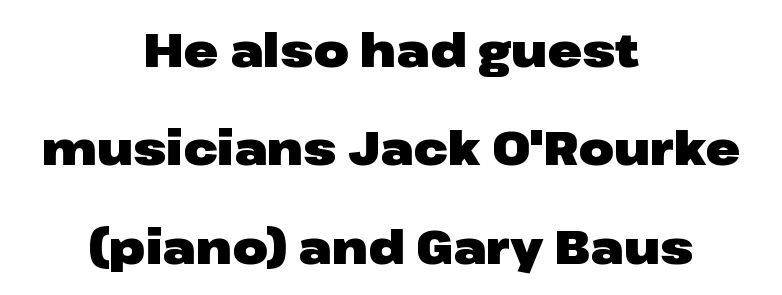
The image shows 46 px heavy, wide sans-serif type, upright; set centered, loose line spacing (2.14x), normal letter spacing, not underlined; low stroke contrast and a medium x-height.
